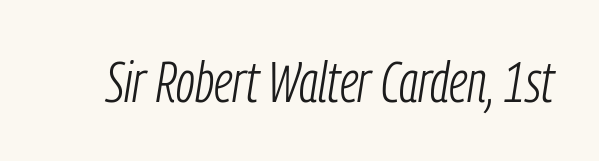
{"italic": "yes", "lean": "right", "slant_degrees": 9, "bold": "no", "weight": "light", "width": "condensed", "stroke_contrast": "low", "x_height": "medium", "monospaced": "no", "underline": "no", "letter_spacing": "normal", "letter_spacing_em": 0.0, "glyph_px": 57}
